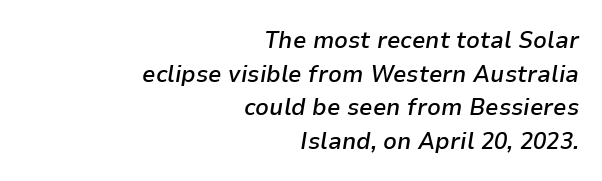
The image shows 24 px text type, italic (leaning right); set right-aligned, normal line spacing (1.4x), normal letter spacing, not underlined.
